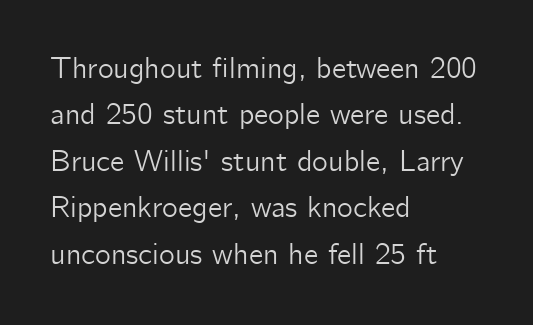
{"serif": "no", "italic": "no", "width": "normal", "stroke_contrast": "low", "x_height": "medium", "monospaced": "no", "underline": "no", "align": "left", "line_spacing": "normal", "line_spacing_ratio": 1.55, "letter_spacing": "normal", "letter_spacing_em": 0.0, "glyph_px": 30}
